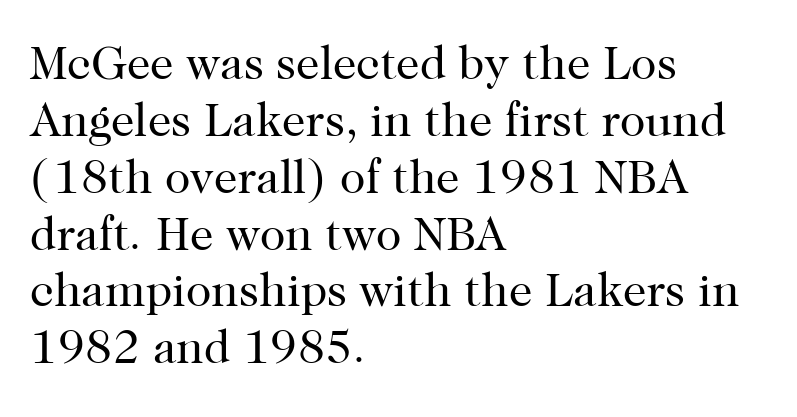
Q: Is the text bold? A: No.
Q: Is the text italic (slanted)? A: No, it is upright.
Q: Is the typeface a serif or a sans-serif typeface? A: Serif.
Q: Is the text underlined? A: No.
Q: How is the paragraph aligned? A: Left-aligned.
Q: Is the spacing between letters normal or unusually wide? A: Normal.
Q: Width (condensed, normal, or wide)? A: Normal.
Q: Stroke contrast? A: High.
Q: x-height? A: Medium.
Q: Monospaced? A: No.
